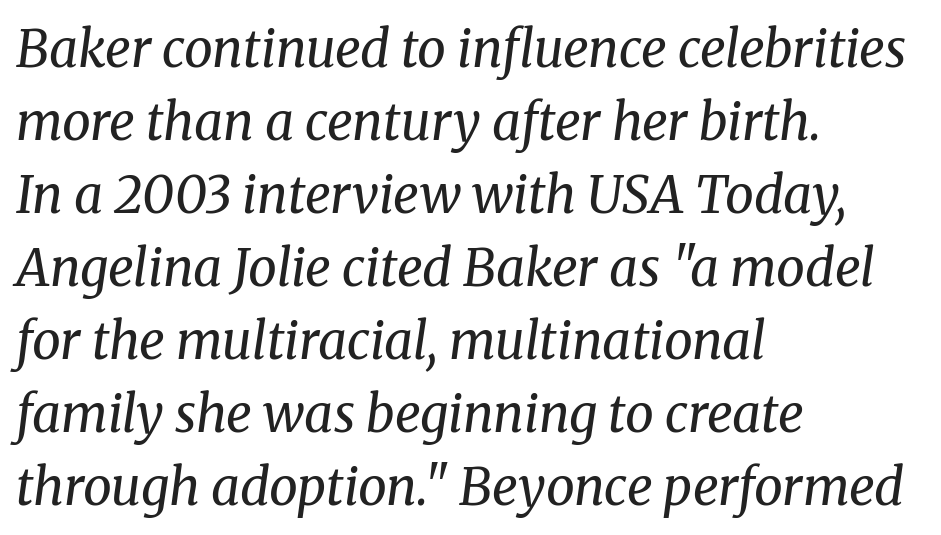
{"serif": "yes", "italic": "yes", "lean": "right", "slant_degrees": 8, "bold": "no", "weight": "regular", "width": "normal", "stroke_contrast": "medium", "x_height": "medium", "monospaced": "no", "underline": "no", "align": "left", "line_spacing": "normal", "line_spacing_ratio": 1.43, "letter_spacing": "normal", "letter_spacing_em": 0.0, "glyph_px": 51}
